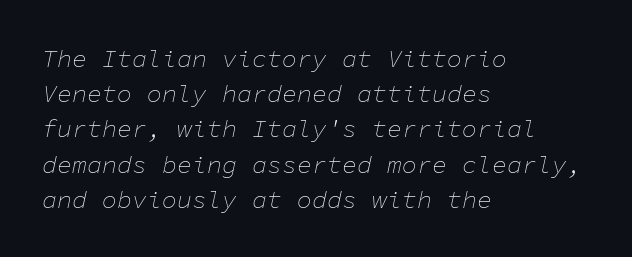
The specimen reads as italic at a glance. Glance below the letters and you will spot only blank space. The setting favours the left margin, as ordinary paragraphs usually do. Leading: standard. Counters stay open thanks to moderate or lighter strokes. Students, note that the glyphs here touch the page at normal intervals.
